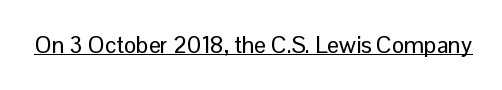
The image shows 23 px text type, upright; set normal letter spacing, underlined.
